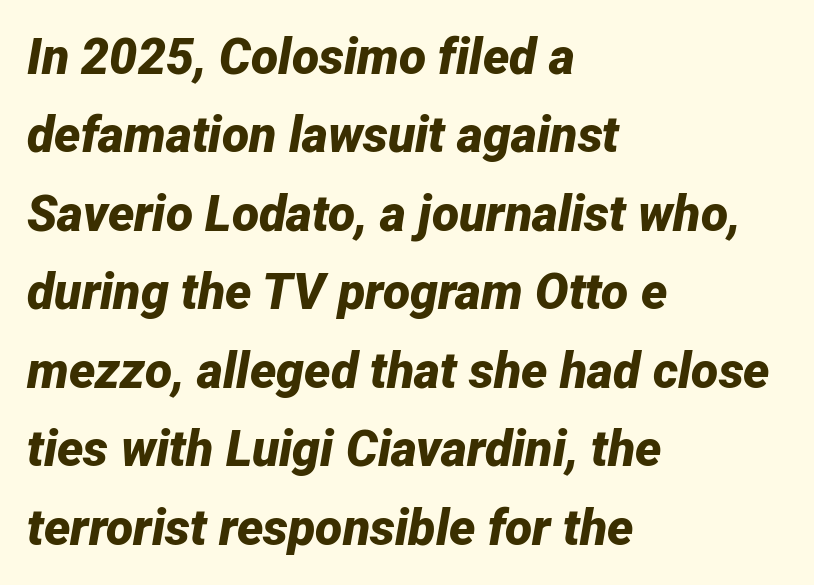
{"italic": "yes", "lean": "right", "slant_degrees": 12, "bold": "yes", "weight": "bold", "width": "normal", "stroke_contrast": "low", "x_height": "medium", "monospaced": "no", "underline": "no", "align": "left", "line_spacing": "normal", "line_spacing_ratio": 1.57, "letter_spacing": "normal", "letter_spacing_em": 0.0, "glyph_px": 50}
